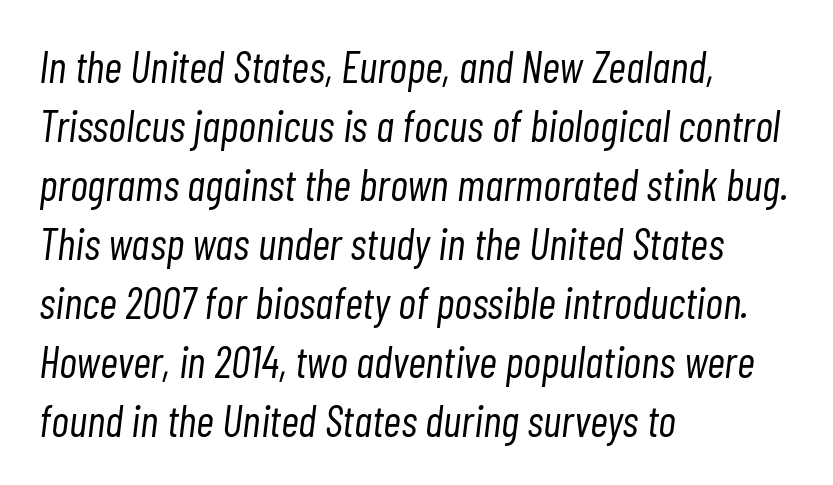
{"italic": "yes", "lean": "right", "slant_degrees": 7, "bold": "no", "weight": "light", "width": "condensed", "stroke_contrast": "low", "x_height": "medium", "monospaced": "no", "underline": "no", "align": "left", "line_spacing": "normal", "line_spacing_ratio": 1.34, "letter_spacing": "normal", "letter_spacing_em": 0.0, "glyph_px": 44}
